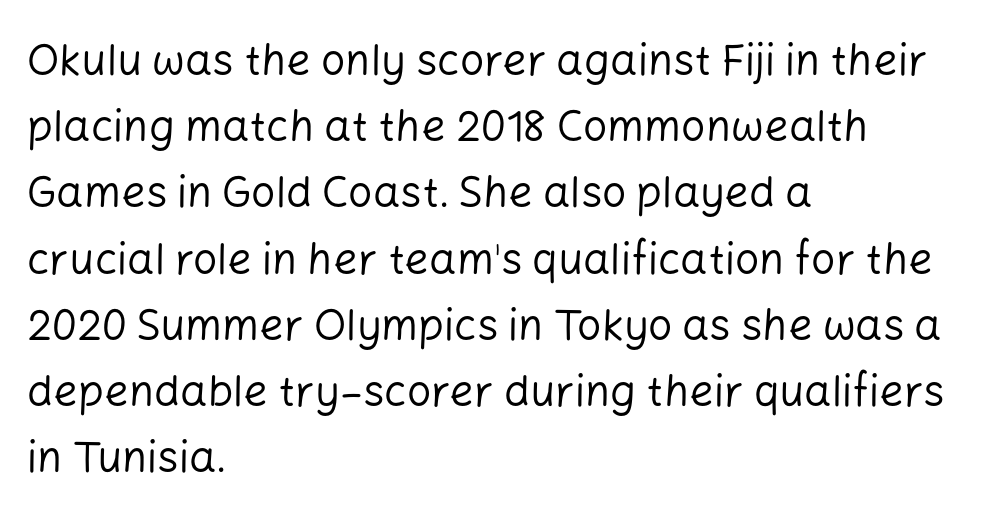
{"serif": "no", "italic": "no", "bold": "no", "weight": "regular", "width": "normal", "stroke_contrast": "low", "x_height": "medium", "monospaced": "no", "underline": "no", "align": "left", "line_spacing": "normal", "line_spacing_ratio": 1.54, "letter_spacing": "normal", "letter_spacing_em": 0.0, "glyph_px": 43}
